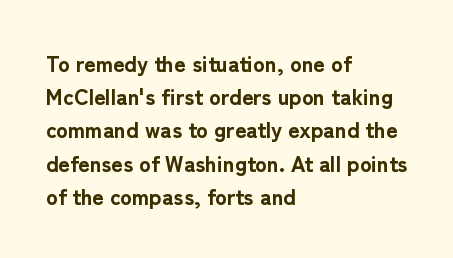
Leading matches the norm, producing a regular column. The area under the type is left untouched. Does extra space separate the letters? No, they use regular spacing. These lines were composed using upright roman letters.
